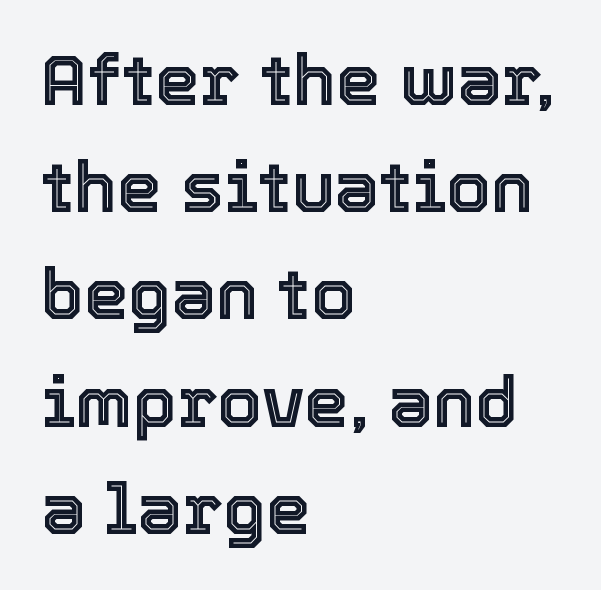
{"italic": "no", "width": "normal", "x_height": "medium", "monospaced": "no", "underline": "no", "align": "left", "line_spacing": "normal", "line_spacing_ratio": 1.51, "letter_spacing": "normal", "letter_spacing_em": 0.0, "glyph_px": 71}
